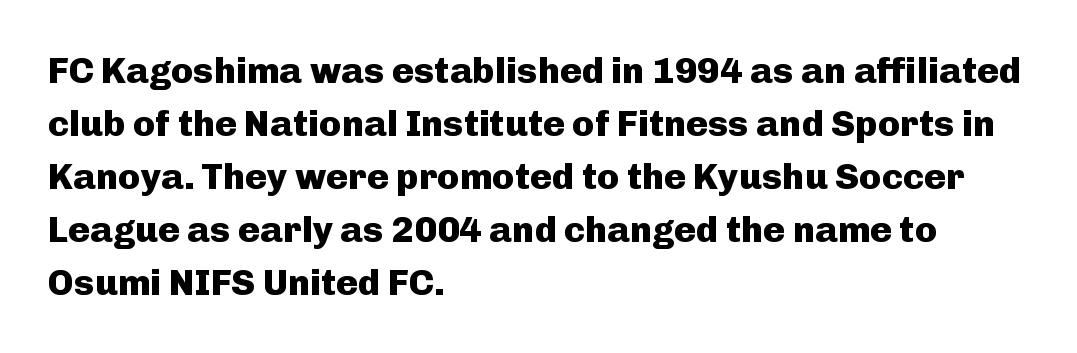
{"serif": "no", "italic": "no", "bold": "yes", "weight": "heavy", "width": "normal", "stroke_contrast": "low", "x_height": "medium", "monospaced": "no", "underline": "no", "align": "left", "line_spacing": "normal", "line_spacing_ratio": 1.43, "letter_spacing": "normal", "letter_spacing_em": 0.0, "glyph_px": 37}
